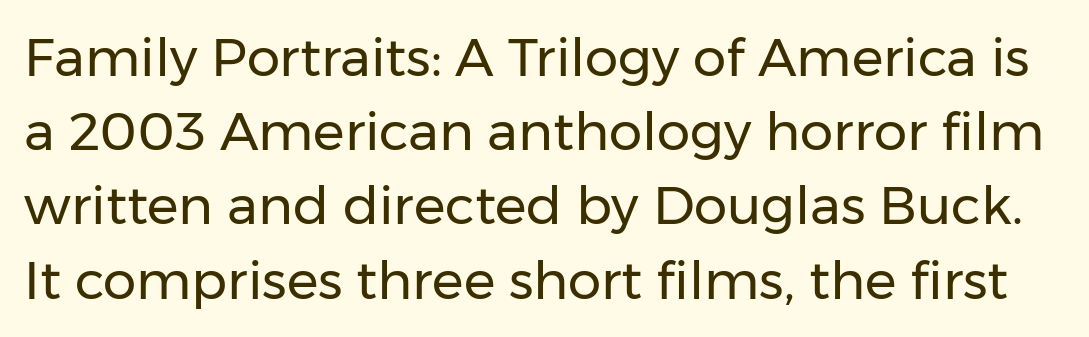
{"serif": "no", "italic": "no", "bold": "no", "weight": "regular", "width": "normal", "stroke_contrast": "low", "x_height": "medium", "monospaced": "no", "underline": "no", "line_spacing": "normal", "line_spacing_ratio": 1.4, "letter_spacing": "normal", "letter_spacing_em": 0.0, "glyph_px": 53}
